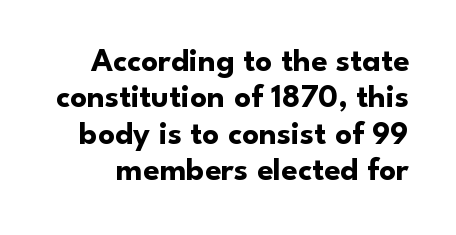
Q: Is the text bold? A: Yes.
Q: Is the text italic (slanted)? A: No, it is upright.
Q: Is the typeface a serif or a sans-serif typeface? A: Sans-serif.
Q: Is the text underlined? A: No.
Q: Is the spacing between letters normal or unusually wide? A: Normal.
Q: Is the spacing between lines tight, normal or loose? A: Tight.
Q: Width (condensed, normal, or wide)? A: Normal.
Q: Stroke contrast? A: Low.
Q: x-height? A: Small.
Q: Monospaced? A: No.
